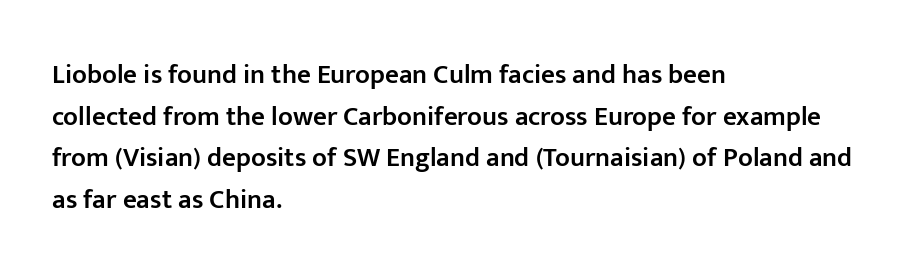
{"italic": "no", "bold": "semi", "underline": "no", "align": "left", "line_spacing": "normal", "line_spacing_ratio": 1.54, "letter_spacing": "normal", "letter_spacing_em": 0.0, "glyph_px": 27}
